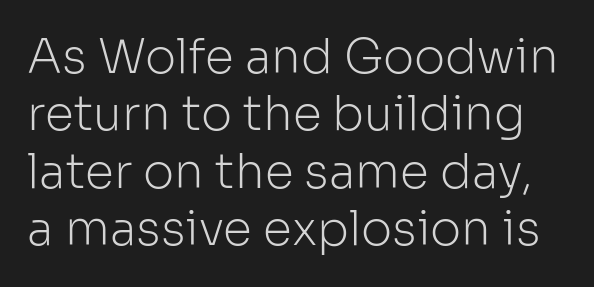
The image shows 47 px light sans-serif type, upright; set line spacing 1.22x, normal letter spacing, not underlined; low stroke contrast and a medium x-height.
